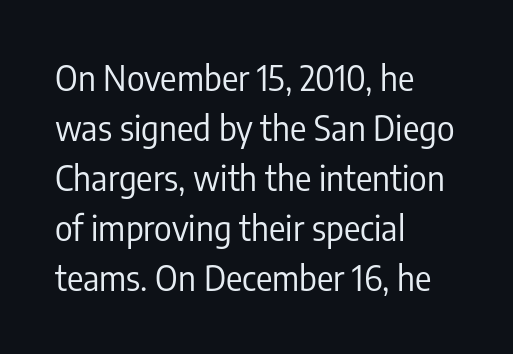
The image shows 34 px regular-weight, condensed sans-serif type, upright; set left-aligned, normal line spacing (1.47x), normal letter spacing, not underlined; low stroke contrast and a medium x-height.
